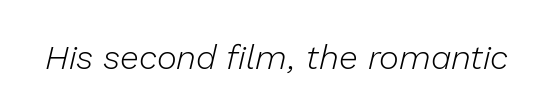
Each row of text sits above clean, open space. When letters slant like this, we call the style italic. A typesetter would call this proportional, since set widths differ per character. Nothing unusual about the tracking: characters are spaced as the font intends.
